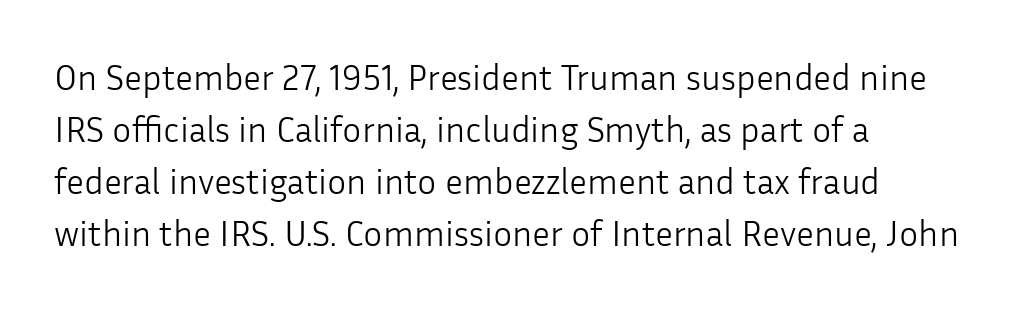
{"serif": "no", "italic": "no", "bold": "no", "weight": "light", "width": "normal", "stroke_contrast": "low", "x_height": "medium", "monospaced": "no", "underline": "no", "align": "left", "line_spacing": "normal", "line_spacing_ratio": 1.44, "letter_spacing": "normal", "letter_spacing_em": 0.0, "glyph_px": 36}
